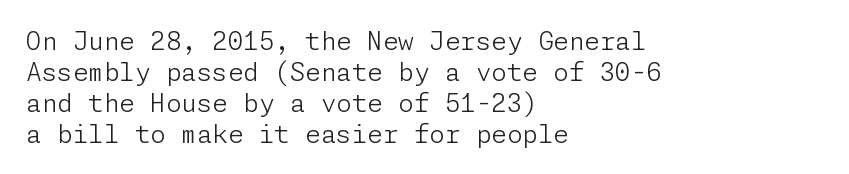
{"italic": "no", "bold": "no", "underline": "no", "align": "left", "line_spacing_ratio": 1.24, "letter_spacing": "normal", "letter_spacing_em": 0.0, "glyph_px": 25}
